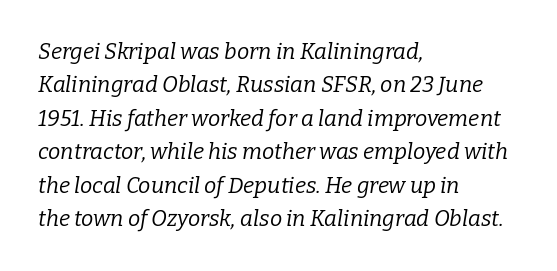
Q: Is the text bold? A: No.
Q: Is the text italic (slanted)? A: Yes, it leans right by about 9 degrees.
Q: Is the text underlined? A: No.
Q: How is the paragraph aligned? A: Left-aligned.
Q: Is the spacing between letters normal or unusually wide? A: Normal.
Q: Is the spacing between lines tight, normal or loose? A: Normal.
